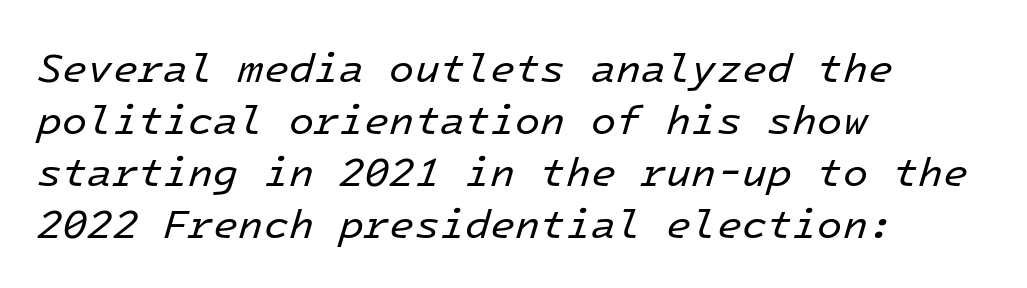
{"italic": "yes", "lean": "right", "slant_degrees": 16, "bold": "no", "weight": "regular", "width": "normal", "stroke_contrast": "low", "x_height": "medium", "monospaced": "yes", "underline": "no", "align": "left", "line_spacing": "normal", "line_spacing_ratio": 1.27, "letter_spacing": "normal", "letter_spacing_em": 0.0, "glyph_px": 41}
